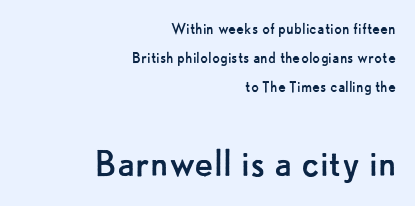
The image shows 44 px regular-weight sans-serif type, upright; set right-aligned, normal line spacing (1.61x), normal letter spacing, not underlined; the second (bottom) block is 2.44x larger; low stroke contrast and a small x-height.
